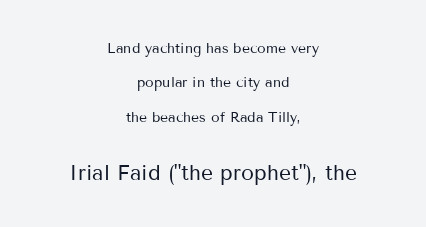
Visually, the bottom section dominates because its glyphs are scaled up. The passage shown has conventional tracking throughout. Summary of weight: not heavy and not bold. What's the leading like? Stretched, with rows far apart.
